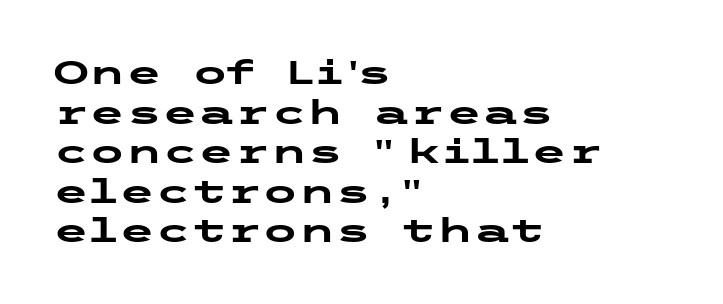
{"serif": "no", "italic": "no", "bold": "yes", "weight": "heavy", "width": "wide", "stroke_contrast": "low", "x_height": "medium", "underline": "no", "align": "left", "line_spacing_ratio": 1.2, "letter_spacing": "normal", "letter_spacing_em": 0.0, "glyph_px": 33}
